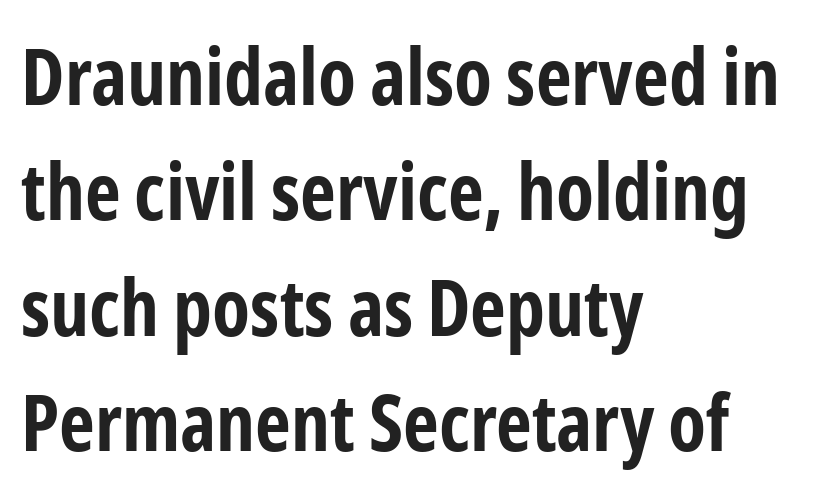
The image shows 78 px bold, condensed sans-serif type, upright; set left-aligned, normal line spacing (1.48x), normal letter spacing, not underlined; low stroke contrast and a medium x-height.
